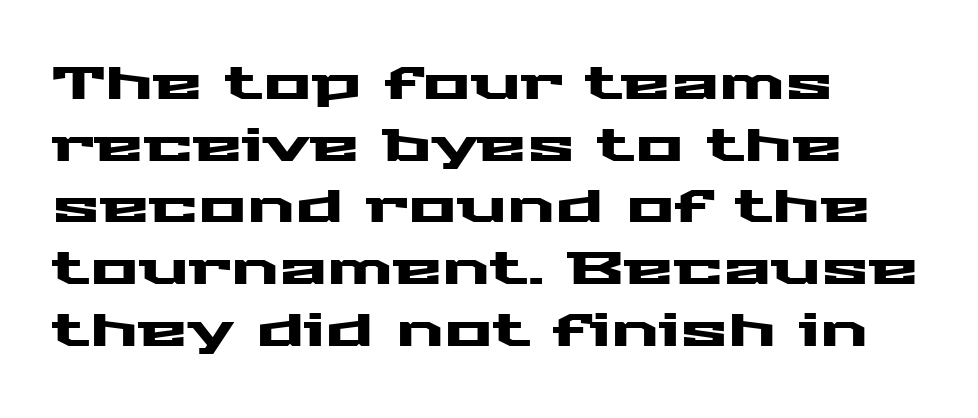
You could not count columns in this text — the font is proportionally spaced. The passage is arranged the way most books set body copy — flush left. Horizontal bands of white between lines are of average thickness. Descenders are the only things crossing below the line.
